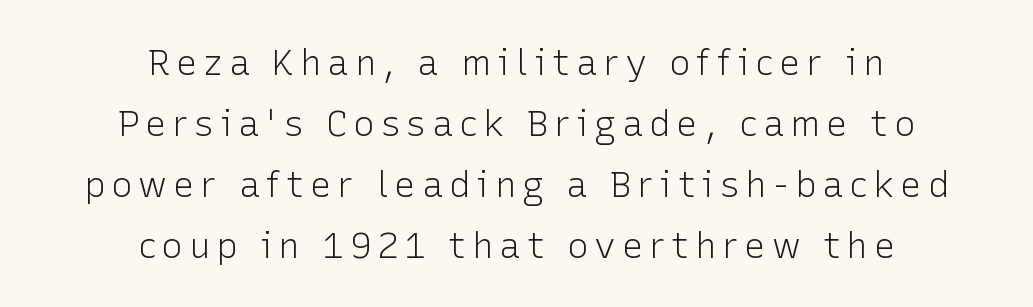
The image shows 36 px light sans-serif type, upright; set centered, normal line spacing (1.69x), not underlined; low stroke contrast and a medium x-height.
